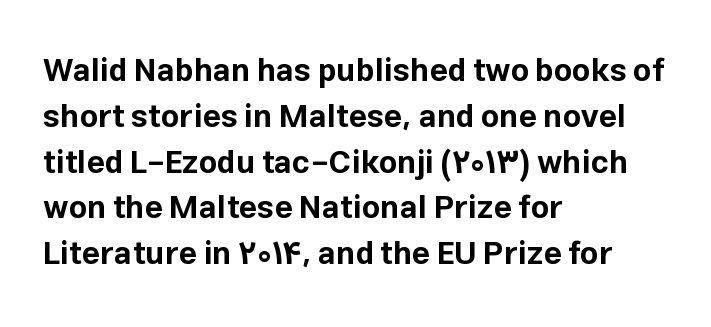
Reading down the block, your eye returns to a fixed left position each line. What stands out about the letter spacing? Nothing — it is the standard amount. The string is rendered with underlining switched off. A typesetter would mark this as roman, not italic.
